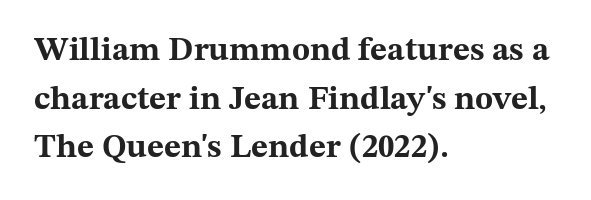
The image shows 33 px bold, wide serif type, upright; set left-aligned, normal line spacing (1.47x), normal letter spacing, not underlined; medium stroke contrast and a medium x-height.
